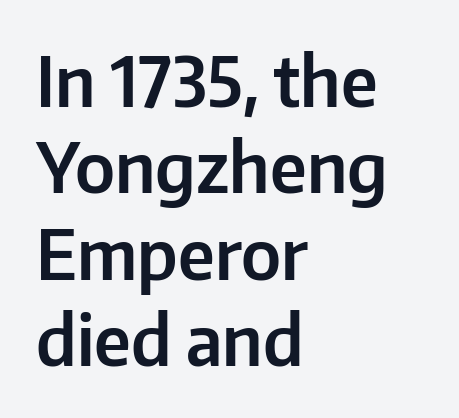
Observe the absence of serifs on each vertical stroke in this sample. A student would call this left alignment; a typographer would say flush left, rag right. Unmarked baselines from the first word to the last. The type sits square on the baseline with zero lean. Proportional: the letters do not fall into vertical columns.
